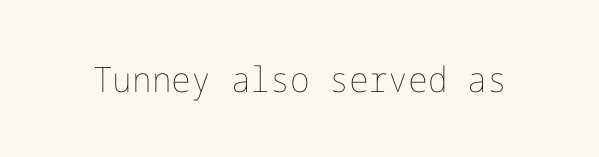
Stroke thickness stays within the range of a standard reading face or lighter. Is there any slant? The stems are plumb. The line texture is even and compact thanks to regular tracking. The space directly below the letters is spotless.
